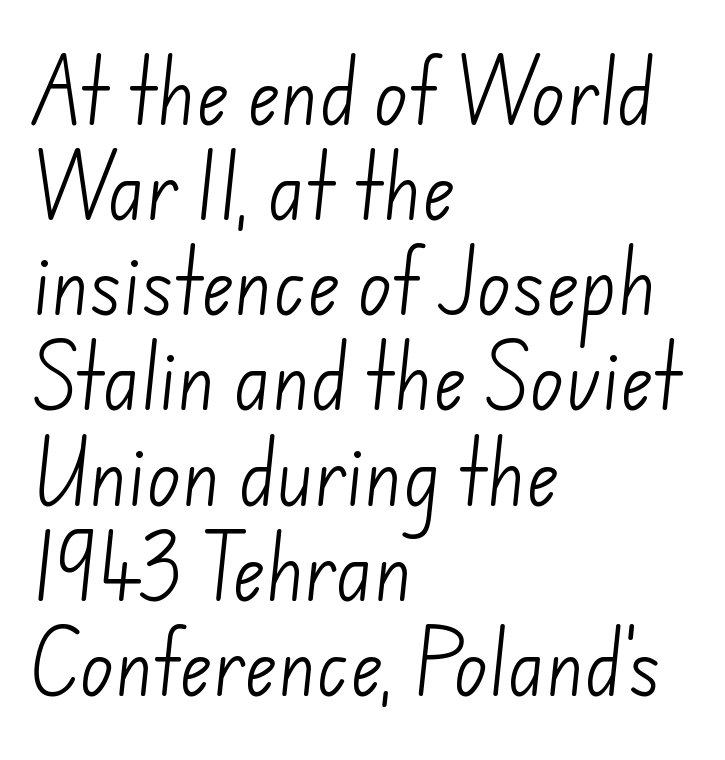
{"serif": "no", "bold": "no", "weight": "light", "width": "normal", "stroke_contrast": "low", "x_height": "small", "monospaced": "no", "underline": "no", "align": "left", "line_spacing": "normal", "line_spacing_ratio": 1.34, "letter_spacing": "normal", "letter_spacing_em": 0.0, "glyph_px": 71}
